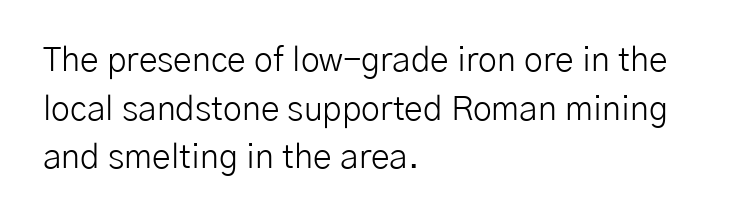
The image shows 34 px light sans-serif type, upright; set left-aligned, normal line spacing (1.43x), normal letter spacing, not underlined; low stroke contrast and a medium x-height.
